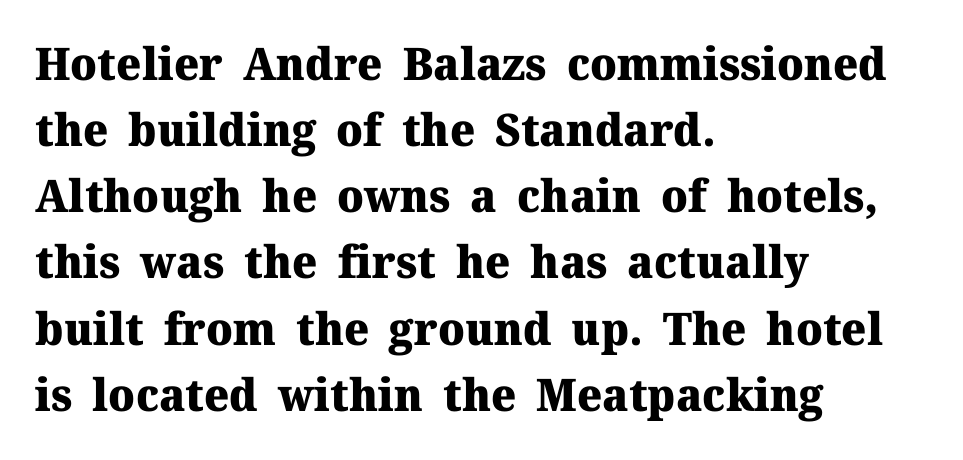
The characters display serif detailing at their extremities. Typesetter's note: full bold, strokes at maximum text heaviness. Rule under the text: the space is simply empty. A student would call this left alignment; a typographer would say flush left, rag right. Rendered with straight, roman letterforms. Glyph-to-glyph distance matches everyday printed text.
